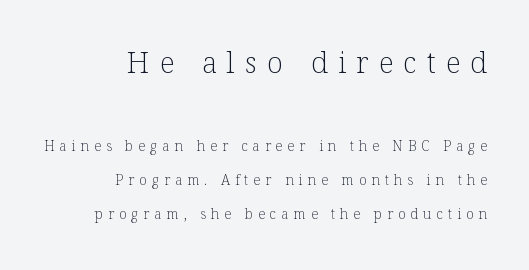
{"serif": "yes", "italic": "no", "bold": "no", "weight": "light", "width": "normal", "stroke_contrast": "low", "x_height": "medium", "monospaced": "no", "underline": "no", "align": "right", "line_spacing": "loose", "line_spacing_ratio": 2.44, "letter_spacing": "wide", "letter_spacing_em": 0.35, "larger_block": "first", "size_ratio": 2.07, "glyph_px": 29}
